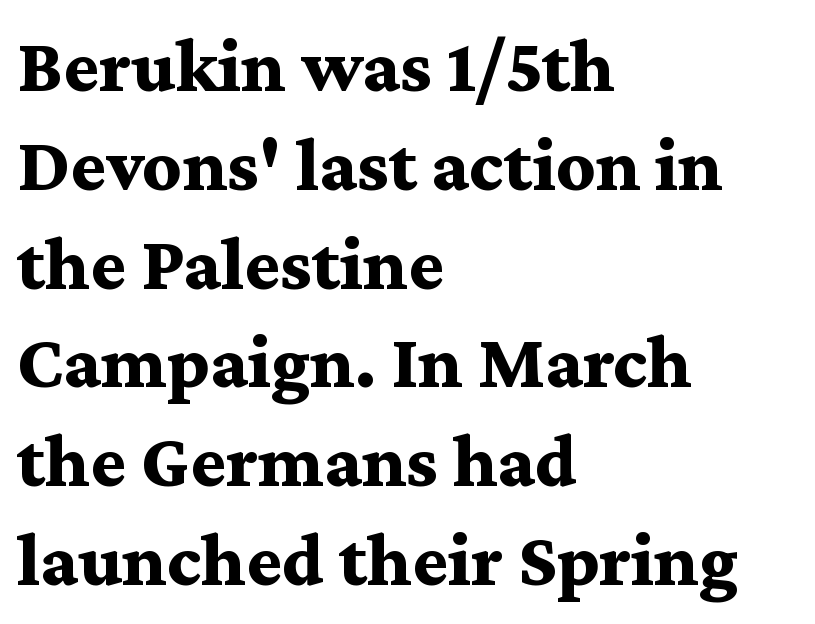
This sample uses plain, unmodified letter spacing. Designer's note — italics off, roman on. How heavy is the stroke? Heavy — this is a bold. The rendering shows small feet on the letterforms — a serif design. Spacing verdict: proportional, widths tailored to each character.
